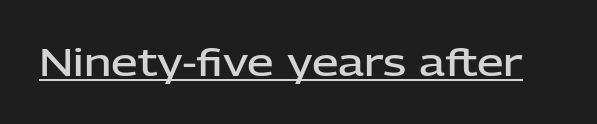
Ordinary non-slanted type is in use. Firm but not heavy-handed strokes: this text is semibold. The text was rendered using a sans face with plain stroke endings. The rendering uses natural spacing where letterforms have individual widths. Each word holds together tightly as a unit, with standard inter-letter gaps. Does a line run under the words? Yes, clearly.
